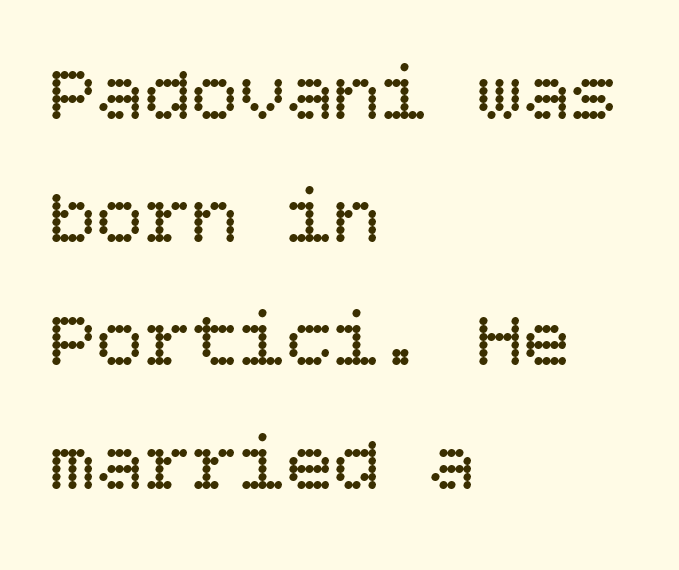
The image shows 79 px regular-weight type, upright; set left-aligned, normal line spacing (1.56x), normal letter spacing, not underlined; low stroke contrast and a large x-height.
